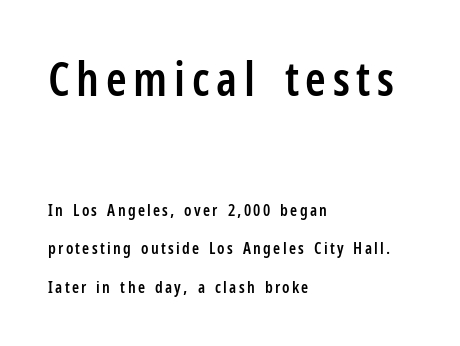
The typography opts for an upright posture over an oblique one. The characters display no serif detailing; their extremities are plain. Looks like regular typesetting: each glyph gets only the width it needs. Each line starts at the same left margin while the right side varies. Weight check: semibold — heavier than regular, not quite bold.
